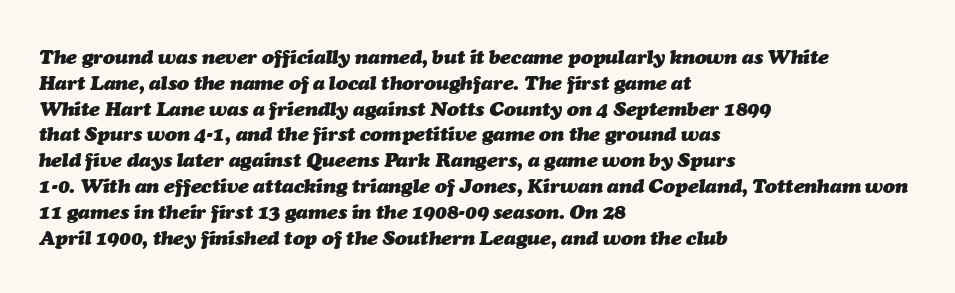
The image shows 20 px bold type, italic (leaning right); set left-aligned, normal line spacing (1.29x), normal letter spacing, not underlined.
